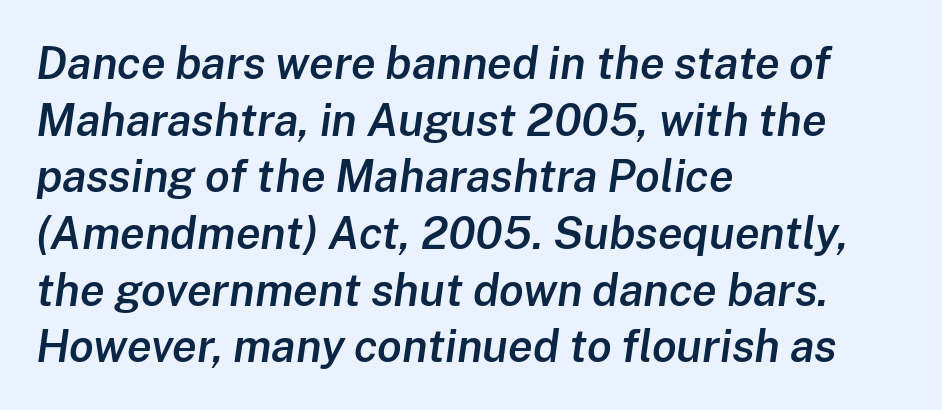
{"italic": "yes", "lean": "right", "slant_degrees": 8, "bold": "semi", "weight": "semibold", "width": "normal", "stroke_contrast": "low", "x_height": "medium", "monospaced": "no", "underline": "no", "align": "left", "line_spacing": "normal", "line_spacing_ratio": 1.26, "letter_spacing": "normal", "letter_spacing_em": 0.0, "glyph_px": 45}
